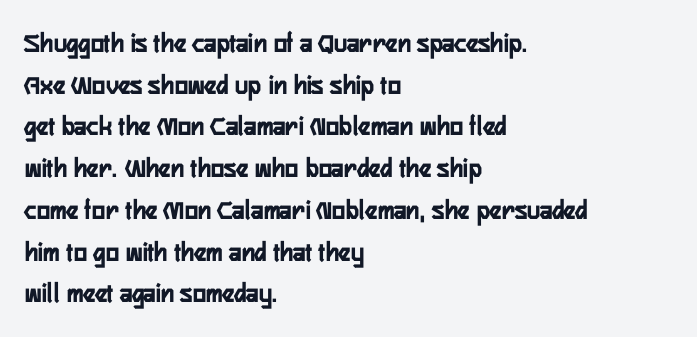
Q: Is the text italic (slanted)? A: No, it is upright.
Q: Is the typeface a serif or a sans-serif typeface? A: Sans-serif.
Q: Is the text underlined? A: No.
Q: How is the paragraph aligned? A: Left-aligned.
Q: Is the spacing between letters normal or unusually wide? A: Normal.
Q: Is the spacing between lines tight, normal or loose? A: Normal.
Q: Width (condensed, normal, or wide)? A: Condensed.
Q: Stroke contrast? A: Low.
Q: x-height? A: Medium.
Q: Monospaced? A: No.
